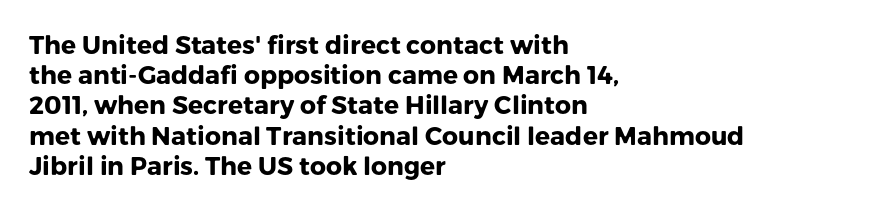
The passage shown is emphatically bold. The space directly below the letters is spotless. Tracking here is standard; glyphs follow each other at the usual distance. Where is the straight margin? On the left.
